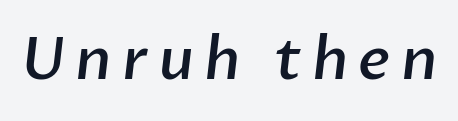
{"serif": "no", "bold": "semi", "weight": "semibold", "width": "normal", "stroke_contrast": "low", "x_height": "medium", "monospaced": "no", "underline": "no", "glyph_px": 59}
